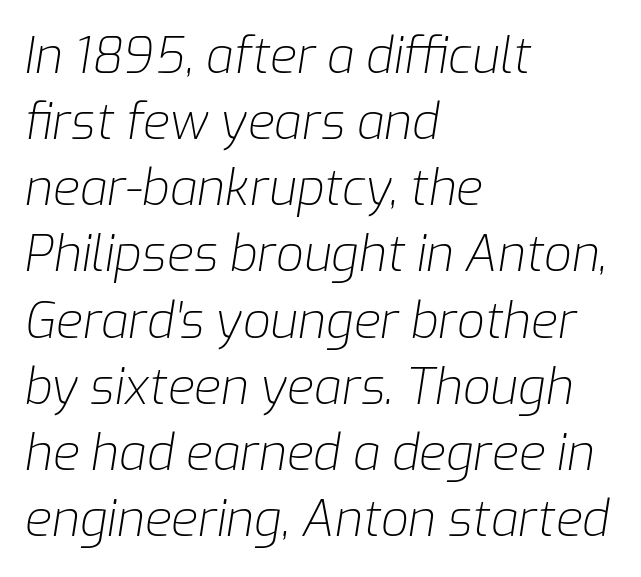
Compared with ordinary roman type, these characters are visibly tilted. Alignment: flush left. The lines sit at an ordinary, default distance from one another. Do the characters align in a grid? No, the font is proportional.
